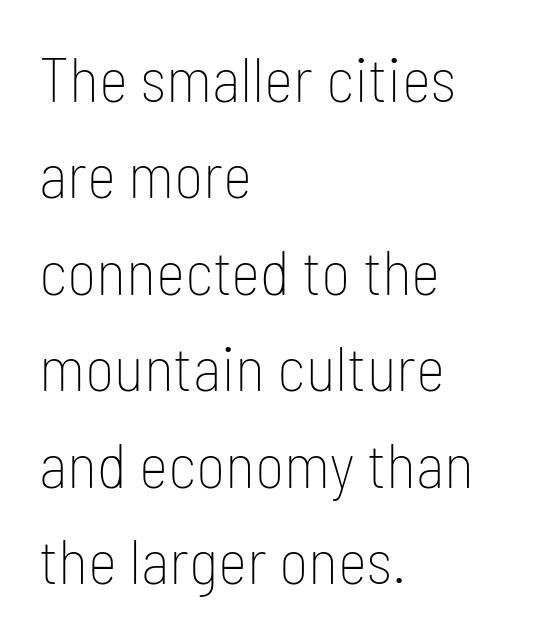
Is the type heavy? It reads as light-to-regular instead. One glance says typical: line gaps are just what's usual. The paragraph shown leans on its left margin. Notice how the stems are strictly vertical — no italics here.
